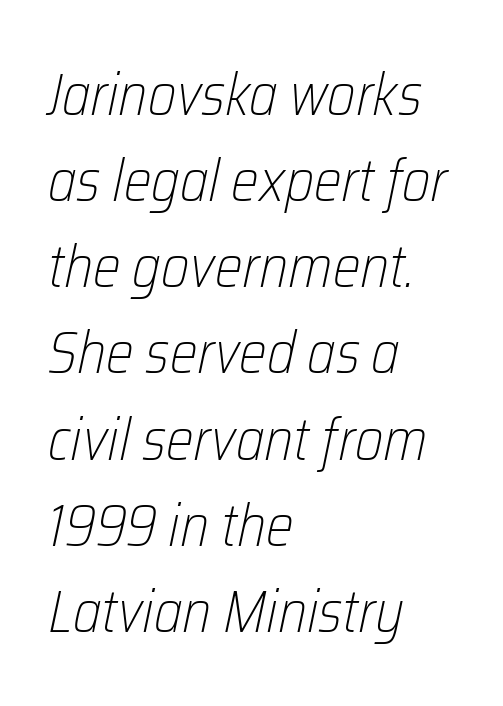
There's an unmistakable incline to the writing here. Stroke mass is kept to a normal reading level or below. Honestly, there is no underline to notice here at all. Proportional: the letters do not fall into vertical columns. Honestly, the letter spacing is just normal — you wouldn't notice it. Does the copy run flush right? No — it runs flush left.
